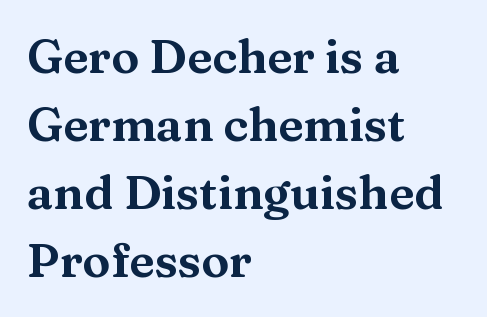
The image shows 47 px wide serif type, upright; set left-aligned, normal line spacing (1.45x), normal letter spacing, not underlined; medium stroke contrast and a medium x-height.
